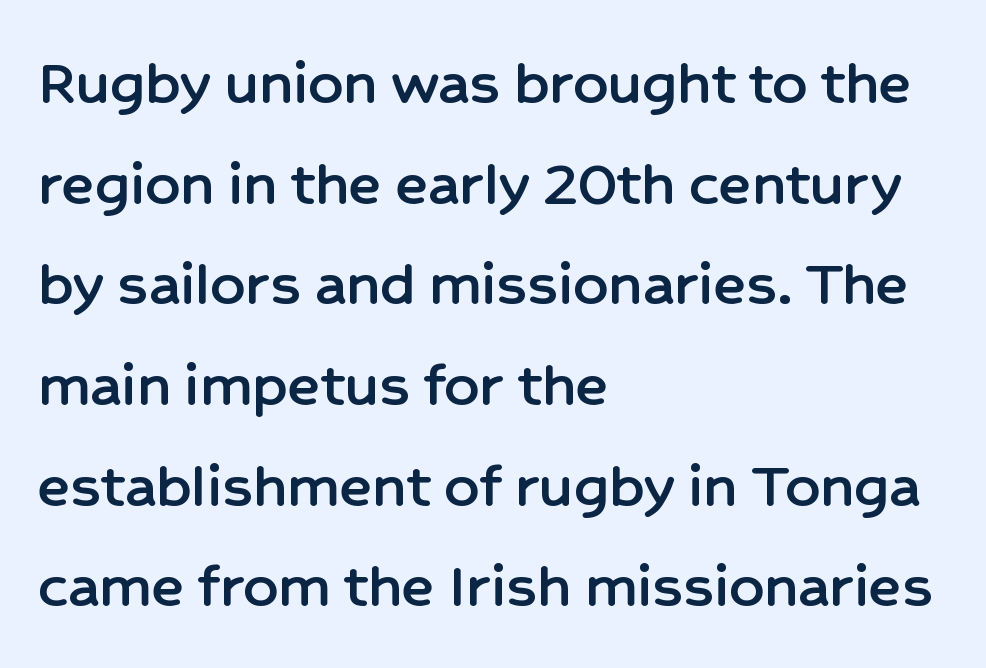
{"serif": "no", "italic": "no", "width": "normal", "stroke_contrast": "low", "x_height": "medium", "monospaced": "no", "underline": "no", "align": "left", "line_spacing": "normal", "line_spacing_ratio": 1.48, "letter_spacing": "normal", "letter_spacing_em": 0.0, "glyph_px": 68}
